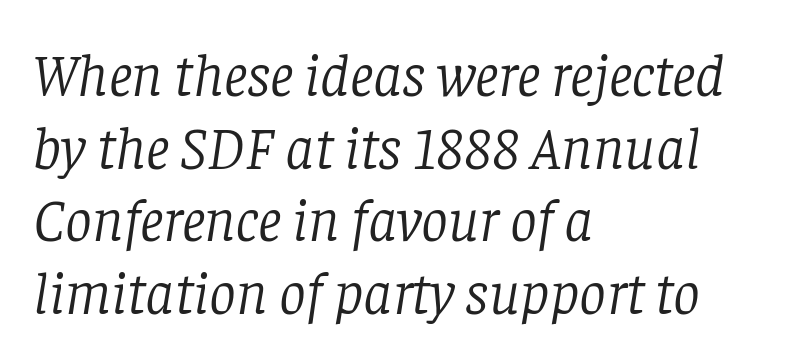
The specimen omits any rule beneath the text block's lines. The face looks like a standard text weight, possibly lighter. The face used here is rendered with its standard letterfit. Every character sits at an angle, as italics do. Classification — serif. You could not count columns in this text — the font is proportionally spaced.
